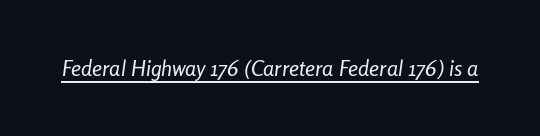
{"italic": "yes", "lean": "right", "slant_degrees": 8, "bold": "no", "underline": "yes", "letter_spacing": "normal", "letter_spacing_em": 0.0, "glyph_px": 22}
